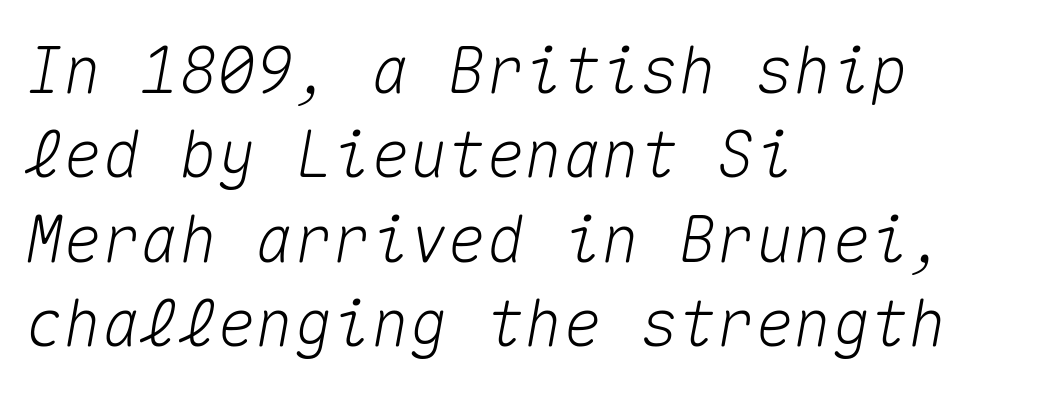
{"italic": "yes", "lean": "right", "slant_degrees": 10, "width": "normal", "stroke_contrast": "medium", "x_height": "medium", "monospaced": "yes", "underline": "no", "align": "left", "line_spacing": "normal", "line_spacing_ratio": 1.32, "letter_spacing": "normal", "letter_spacing_em": 0.0, "glyph_px": 64}
